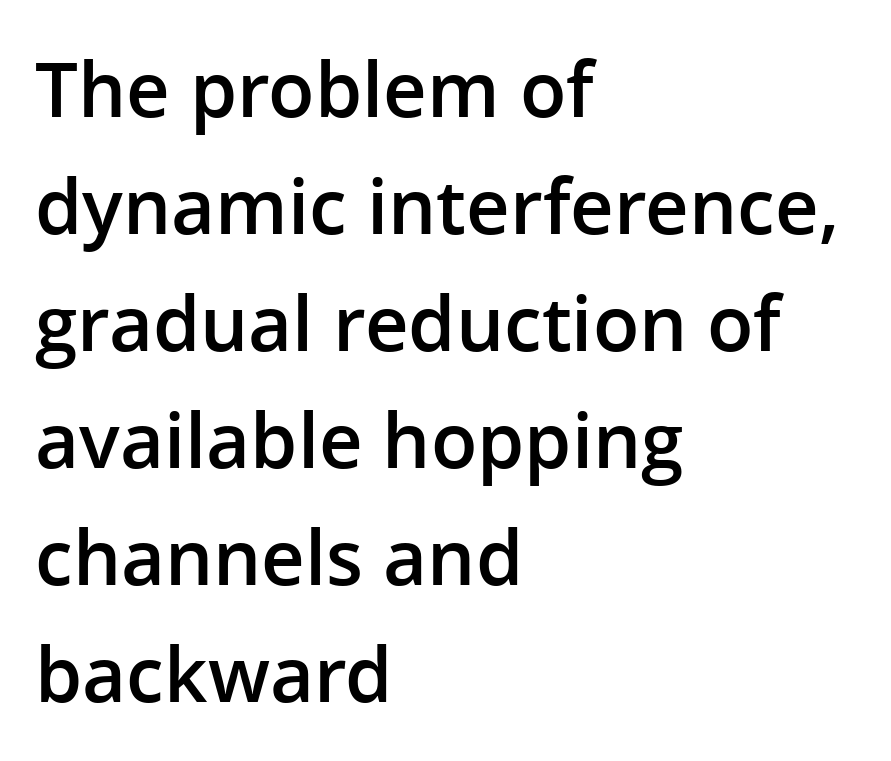
Q: Is the text bold? A: Semi-bold.
Q: Is the text italic (slanted)? A: No, it is upright.
Q: Is the typeface a serif or a sans-serif typeface? A: Sans-serif.
Q: Is the text underlined? A: No.
Q: How is the paragraph aligned? A: Left-aligned.
Q: Is the spacing between letters normal or unusually wide? A: Normal.
Q: Is the spacing between lines tight, normal or loose? A: Normal.
Q: Width (condensed, normal, or wide)? A: Normal.
Q: Stroke contrast? A: Low.
Q: x-height? A: Medium.
Q: Monospaced? A: No.
